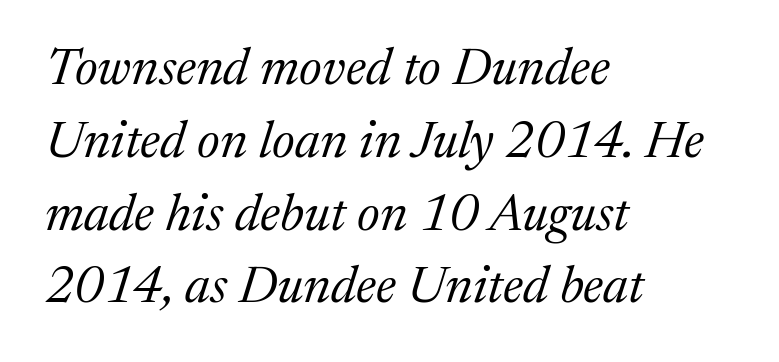
The face used here has a pronounced slope to its letters. In terms of letterform style, serifs are clearly present. Honestly, the row spacing looks completely unremarkable. The gaps between neighbouring characters are ordinary and unremarkable. Stems and bowls with no extra thickness — not bold.
